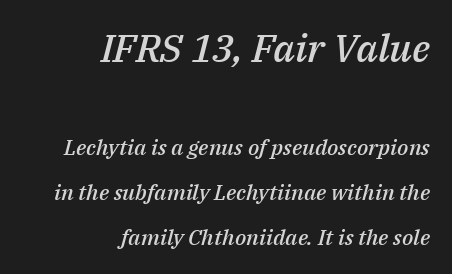
The image shows 39 px semibold type, italic (leaning right); set right-aligned, loose line spacing (2.03x), normal letter spacing, not underlined; the first (top) block is 1.77x larger; medium stroke contrast and a medium x-height.
